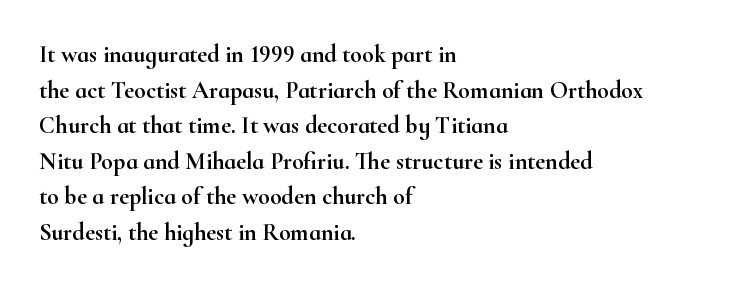
The image shows 24 px text type, upright; set left-aligned, normal line spacing (1.48x), normal letter spacing, not underlined.
